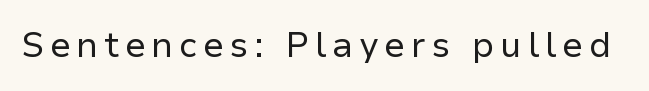
The image shows 35 px regular-weight sans-serif type, upright; set not underlined; low stroke contrast and a medium x-height.
